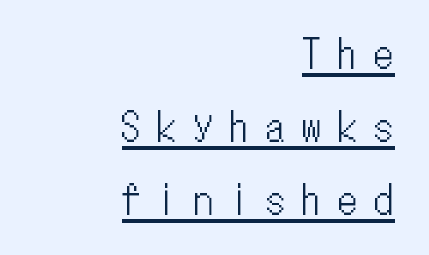
The image shows 38 px condensed type, upright, monospaced; set right-aligned, loose line spacing (1.92x), unusually wide letter spacing (+0.45 em), underlined; low stroke contrast and a medium x-height.
